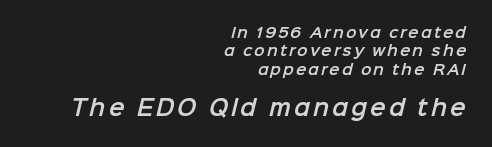
The space directly below the letters is spotless. Each new line begins a customary step beneath the previous one. Caption: upper text group reduced, lower text group enlarged. Visually the block forms a straight wall on the right and a jagged coastline on the left.
